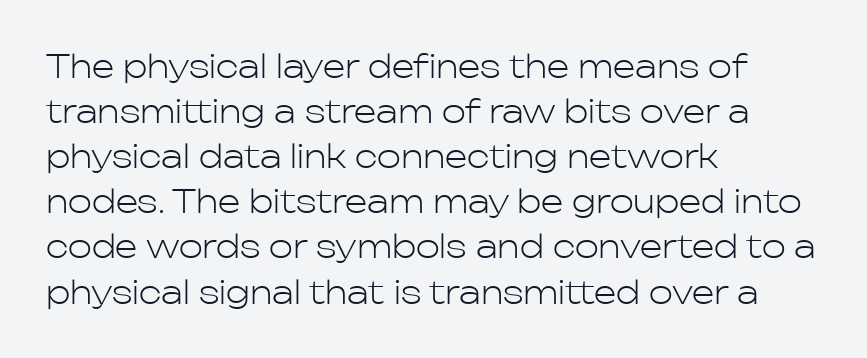
The compositor pushed each line to the left boundary. Stems here are at most as thick as an everyday book face. Students, note that the glyphs here touch the page at normal intervals. Every stem runs plumb, perpendicular to the baseline. This sample has the flowing, uneven cadence of proportional lettering. Words float on clear page, feet unadorned.
